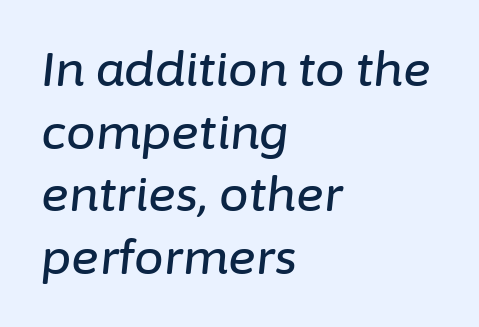
Letters rest on an invisible, unmarked baseline. Do the characters align in a grid? No, the font is proportional. Emphasis-style slanted type is in use. Students, note that the glyphs here touch the page at normal intervals. A student would call this left alignment; a typographer would say flush left, rag right. Regular leading.
